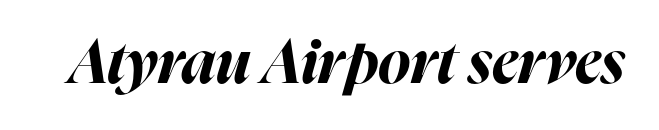
Look at the stroke-to-counter ratio: heavy, a bold. In terms of letterspacing, this is plain default setting. The foot of each line stays bare and open. Note the varied advance widths — an 'i' is clearly narrower than an 'm'. Every character sits at an angle, as italics do.
